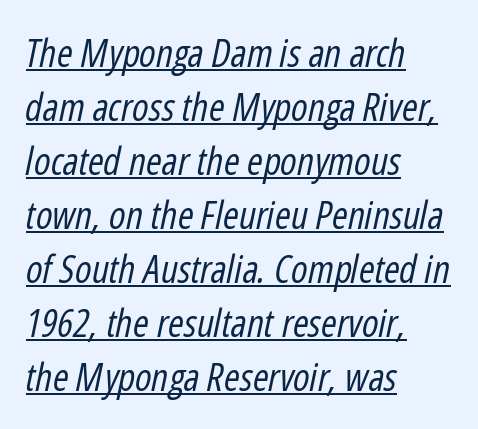
The image shows 38 px regular-weight, condensed type, italic (leaning right); set left-aligned, normal line spacing (1.42x), normal letter spacing, underlined; low stroke contrast and a medium x-height.
